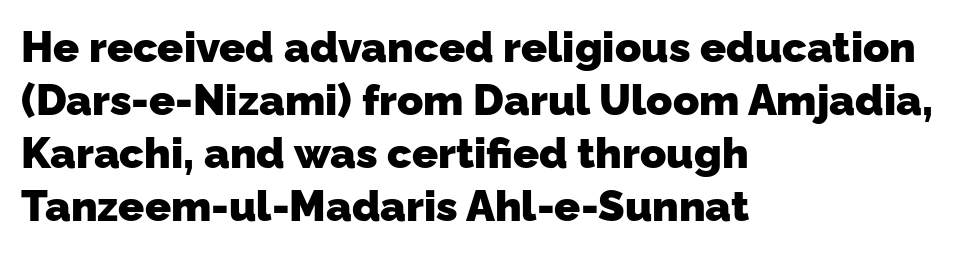
Q: Is the text bold? A: Yes.
Q: Is the typeface a serif or a sans-serif typeface? A: Sans-serif.
Q: Is the text underlined? A: No.
Q: How is the paragraph aligned? A: Left-aligned.
Q: Is the spacing between letters normal or unusually wide? A: Normal.
Q: Width (condensed, normal, or wide)? A: Normal.
Q: Stroke contrast? A: Low.
Q: x-height? A: Medium.
Q: Monospaced? A: No.
